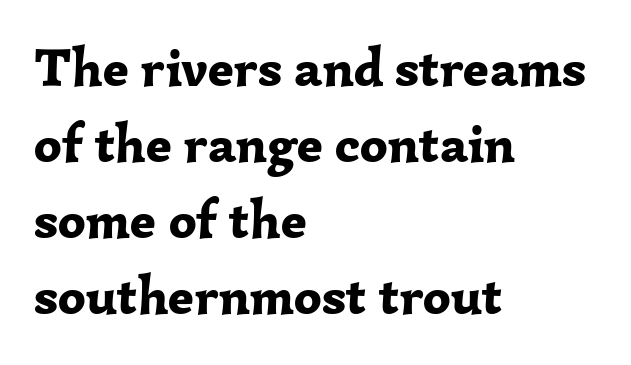
{"serif": "yes", "italic": "no", "bold": "yes", "weight": "bold", "width": "normal", "stroke_contrast": "low", "x_height": "medium", "monospaced": "no", "underline": "no", "align": "left", "line_spacing": "normal", "line_spacing_ratio": 1.41, "letter_spacing": "normal", "letter_spacing_em": 0.0, "glyph_px": 54}
